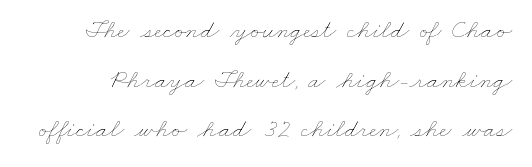
There is no visible air inserted between adjacent glyphs. Regarding leading, the lines here are spaced well apart. Is the type heavy? It reads as light-to-regular instead. Quick note: underline off.
